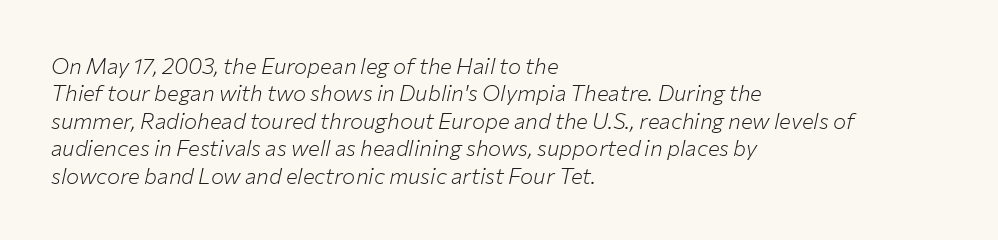
Honestly, the letter spacing is just normal — you wouldn't notice it. Caption: multi-line text, flush left, ragged right. Nobody drew a line under any word here. Successive baselines arrive at the customary interval.
